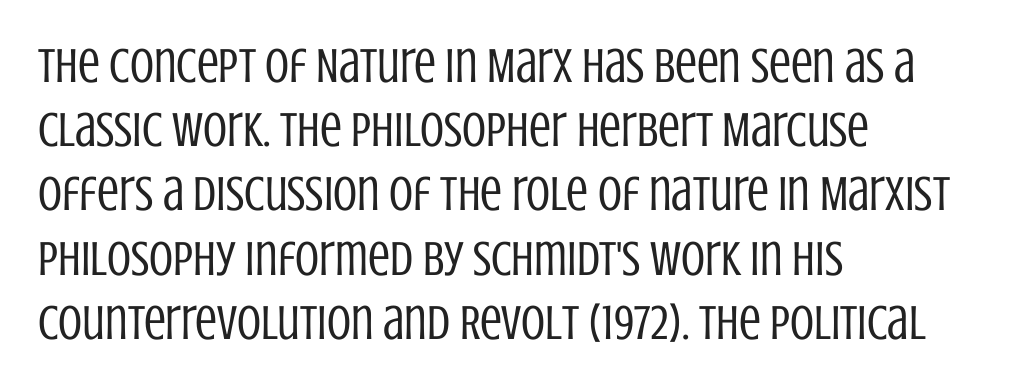
Each new line begins a customary step beneath the previous one. Check where the strokes stop: nothing finishes them off — pure sans. Unbolded letterforms with no extra heft. Tall strokes in this sample are plumb rather than angled. Clear beneath every line of the passage. The face used here is proportionally spaced, like ordinary book or web type.
